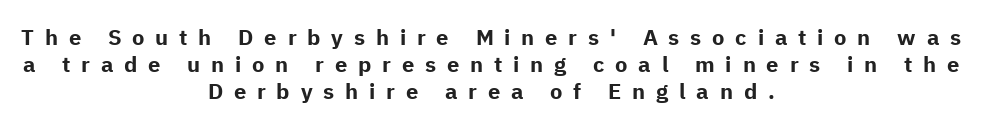
These lines stack symmetrically, like a column narrowing and widening about its center. The axis of the letterforms is exactly vertical. Each row of text sits above clean, open space. I'd describe the lettering as bold — thick and assertive. Someone cranked the tracking dial way up on this one.
